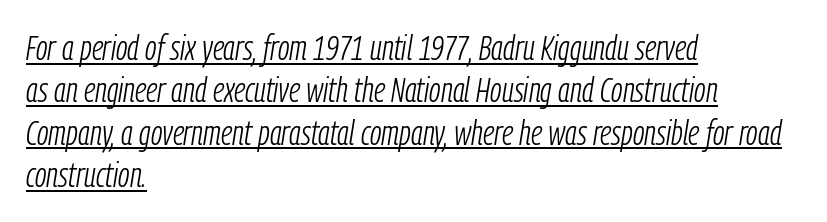
{"italic": "yes", "lean": "right", "slant_degrees": 9, "bold": "no", "weight": "light", "width": "condensed", "stroke_contrast": "low", "x_height": "medium", "monospaced": "no", "underline": "yes", "align": "left", "line_spacing_ratio": 1.21, "letter_spacing": "normal", "letter_spacing_em": 0.0, "glyph_px": 35}
